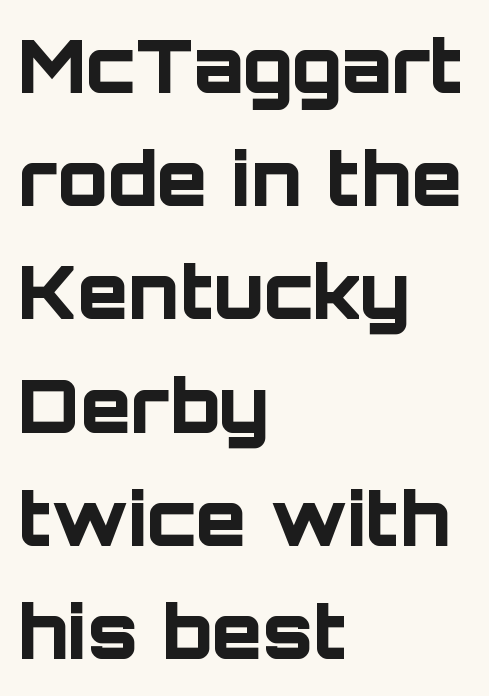
The image shows 74 px bold sans-serif type, upright; set left-aligned, normal line spacing (1.53x), normal letter spacing, not underlined; low stroke contrast and a large x-height.
